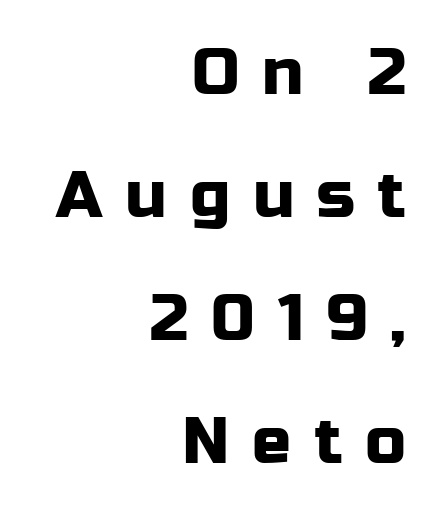
Someone cranked the tracking dial way up on this one. A typesetter would label this face a sans. This sample uses an upright cut, with every glyph sitting square on the baseline. A clean baseline with only descenders dipping below it. Layout note: lines flush right.
